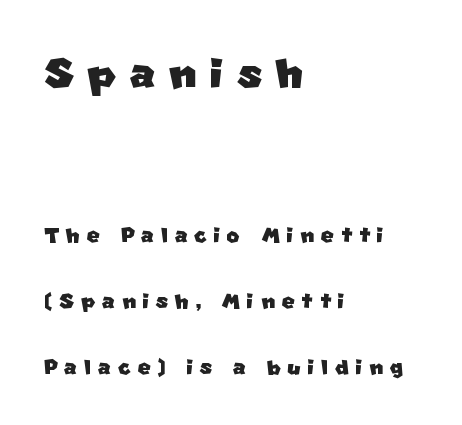
The rag falls on the right side of this text block. Does extra space separate the letters? Yes, quite a lot of it. Observe the absence of serifs on each vertical stroke in this sample. You could fit nearly another row in the gap between these rows. Type size steps down from the first block to the second.
